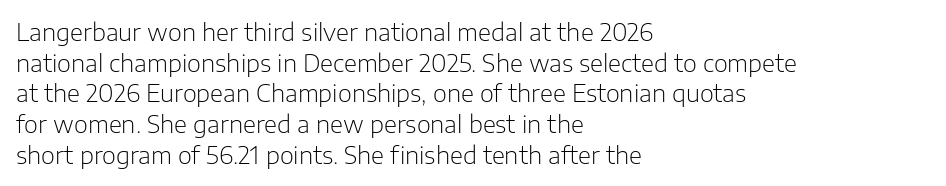
{"italic": "no", "bold": "no", "underline": "no", "align": "left", "line_spacing": "normal", "line_spacing_ratio": 1.28, "letter_spacing": "normal", "letter_spacing_em": 0.0, "glyph_px": 24}
